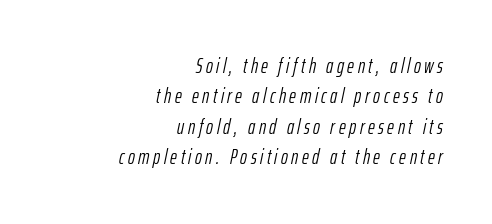
Italic: yes, the glyphs are oblique. Decoration check: the copy has no underline. Each new line begins a customary step beneath the previous one. The cut favours lightness, reaching ordinary text weight at its darkest. This sample is right-justified, so line beginnings fall wherever the words allow.
